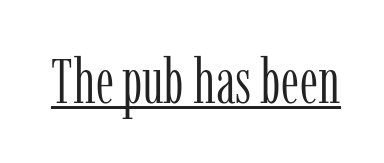
The image shows 62 px light, condensed serif type, upright; set normal letter spacing, underlined; low stroke contrast and a medium x-height.
